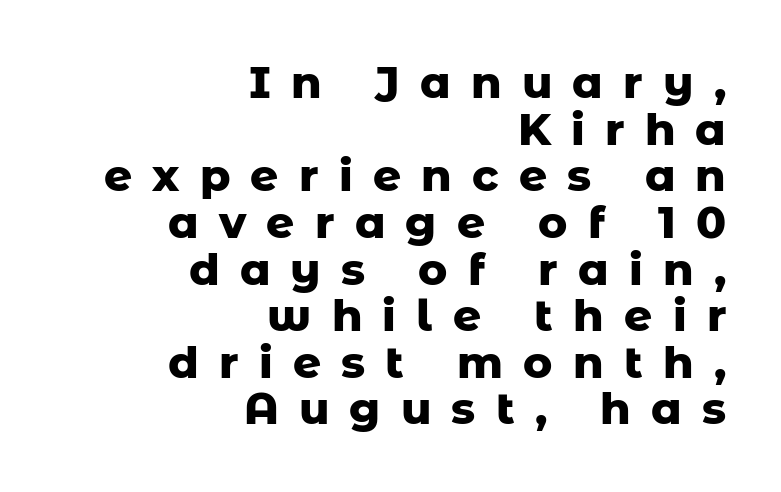
Q: Is the text bold? A: Yes.
Q: Is the text italic (slanted)? A: No, it is upright.
Q: Is the typeface a serif or a sans-serif typeface? A: Sans-serif.
Q: Is the text underlined? A: No.
Q: How is the paragraph aligned? A: Right-aligned.
Q: Is the spacing between letters normal or unusually wide? A: Unusually wide.
Q: Is the spacing between lines tight, normal or loose? A: Tight.
Q: Width (condensed, normal, or wide)? A: Normal.
Q: Stroke contrast? A: Low.
Q: x-height? A: Medium.
Q: Monospaced? A: No.
